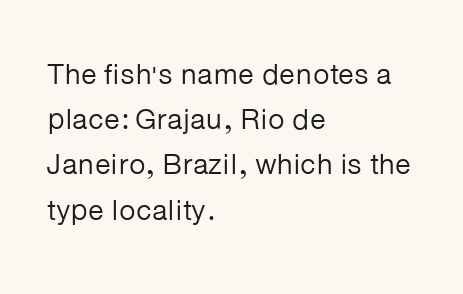
{"serif": "no", "italic": "no", "bold": "no", "weight": "regular", "width": "normal", "stroke_contrast": "low", "x_height": "medium", "monospaced": "no", "underline": "no", "align": "left", "line_spacing": "normal", "line_spacing_ratio": 1.56, "letter_spacing": "normal", "letter_spacing_em": 0.0, "glyph_px": 29}
